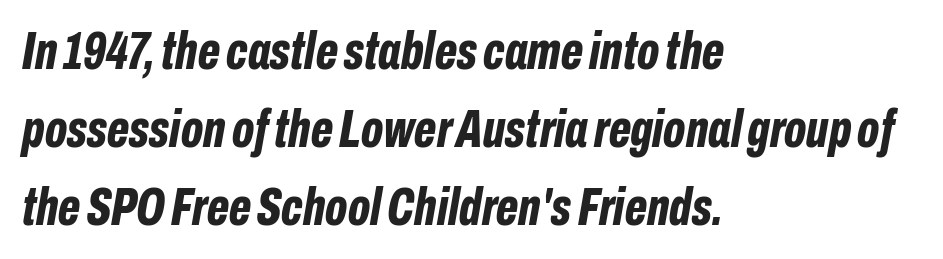
{"italic": "yes", "lean": "right", "slant_degrees": 10, "bold": "yes", "weight": "bold", "width": "condensed", "stroke_contrast": "low", "x_height": "medium", "monospaced": "no", "underline": "no", "align": "left", "line_spacing": "normal", "line_spacing_ratio": 1.47, "letter_spacing": "normal", "letter_spacing_em": 0.0, "glyph_px": 53}
